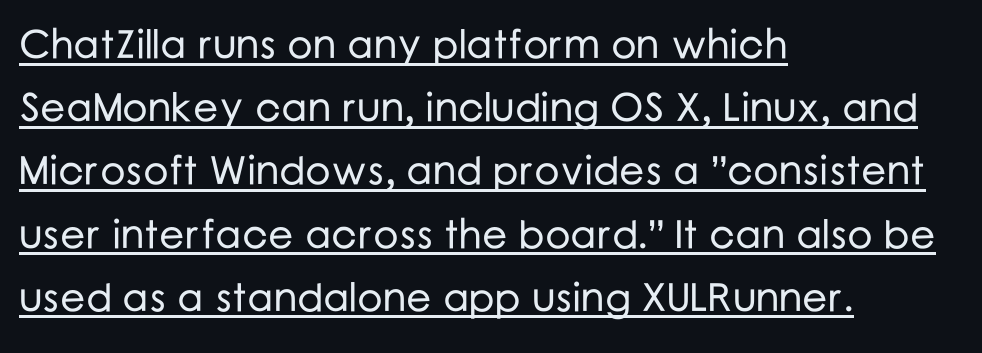
Quick note: not italic, upright. Is there much room between lines? A standard amount, neither cramped nor airy. You can tell from the bare stems that sans-serif type was used. Somebody hit Ctrl+U on this one — the words are underlined. These lines keep a tight, regular rhythm from letter to letter.
